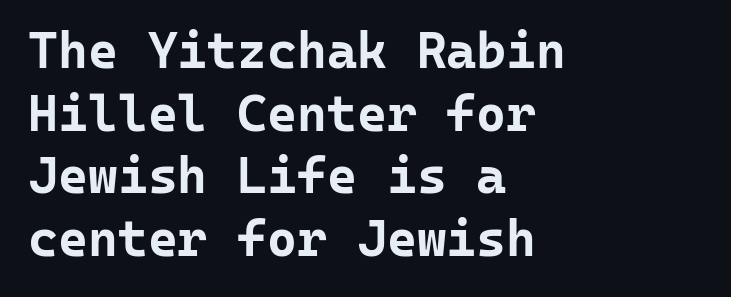
You could count columns in this text — the font is strictly monospaced. What kind of face is this? One without serifs — a sans. Compared with typical body copy, the letter spacing here is the same. Italic? Not at all — the glyphs are vertical.
